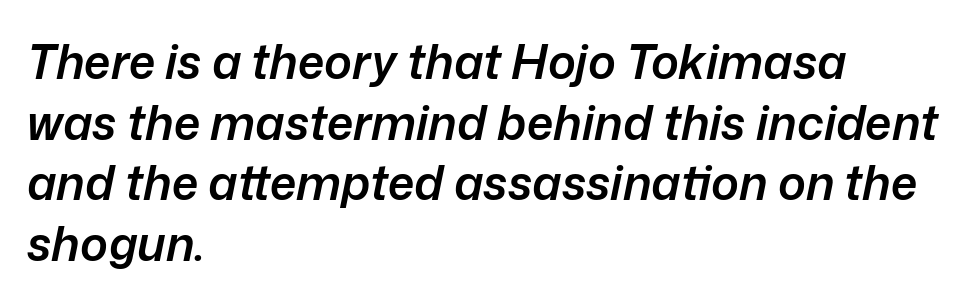
The image shows 47 px semibold type, italic (leaning right); set left-aligned, normal line spacing (1.29x), normal letter spacing, not underlined; low stroke contrast and a medium x-height.
